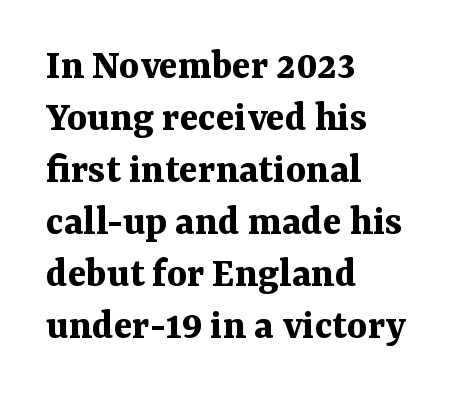
{"serif": "yes", "italic": "no", "bold": "yes", "weight": "bold", "width": "normal", "stroke_contrast": "medium", "x_height": "medium", "monospaced": "no", "underline": "no", "align": "left", "line_spacing_ratio": 1.21, "letter_spacing": "normal", "letter_spacing_em": 0.0, "glyph_px": 43}
